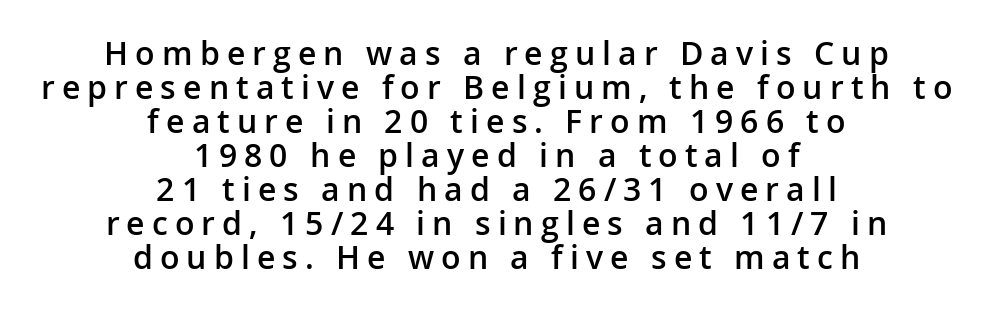
The letters stand straight up with perfectly vertical stems. Words appear elongated and porous because spacing is wide. Serifs: no, the terminals of the letterforms are clean. The letters advance in unequal steps, a hallmark of proportional type. Stems and bowls a touch heavier than normal — semibold. The block of text is dense from top to bottom, with scant space between rows.
